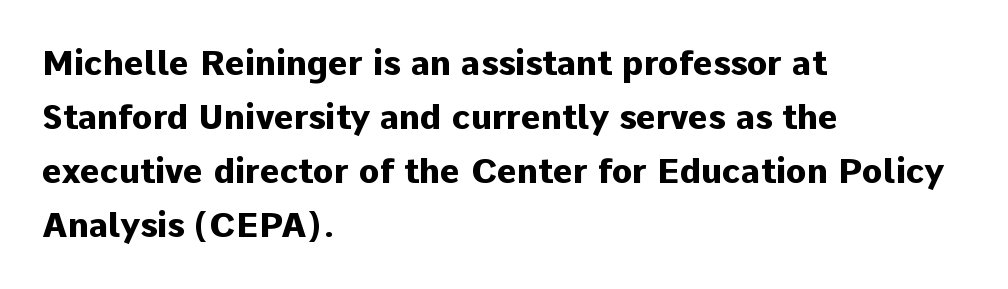
{"serif": "no", "italic": "no", "bold": "yes", "weight": "heavy", "width": "normal", "stroke_contrast": "low", "x_height": "medium", "monospaced": "no", "underline": "no", "align": "left", "line_spacing": "normal", "line_spacing_ratio": 1.59, "letter_spacing": "normal", "letter_spacing_em": 0.0, "glyph_px": 34}
